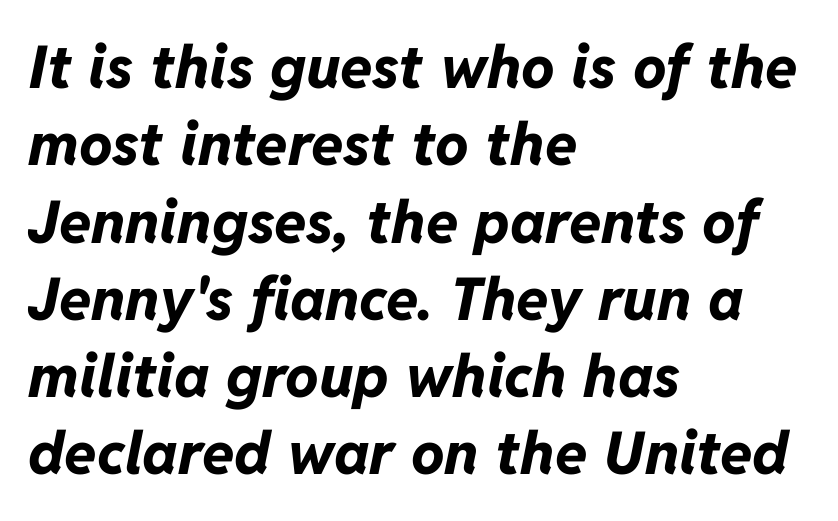
The image shows 59 px bold type, italic (leaning right); set left-aligned, normal line spacing (1.31x), normal letter spacing, not underlined; low stroke contrast and a medium x-height.
